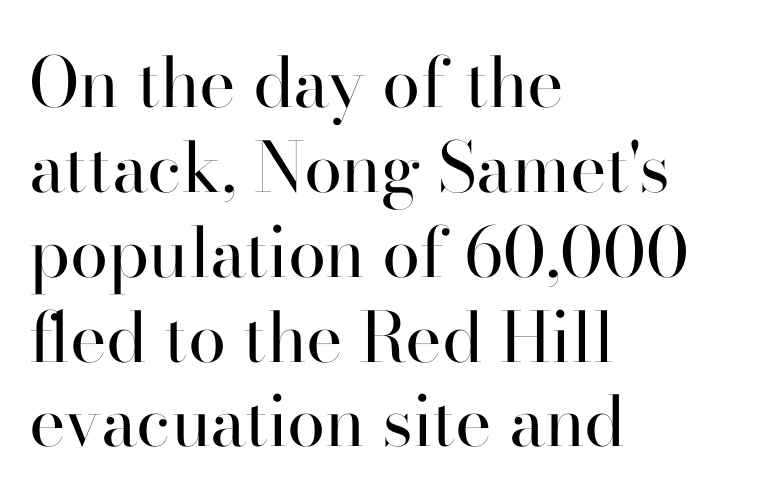
{"serif": "yes", "italic": "no", "bold": "no", "weight": "regular", "width": "normal", "stroke_contrast": "high", "x_height": "small", "monospaced": "no", "underline": "no", "align": "left", "line_spacing_ratio": 1.23, "letter_spacing": "normal", "letter_spacing_em": 0.0, "glyph_px": 69}
